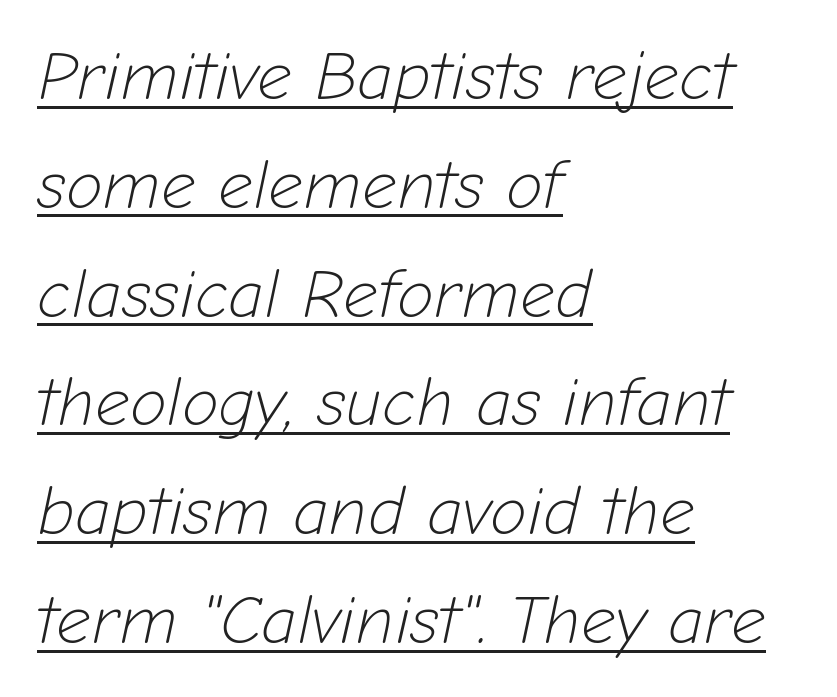
The rendering uses a moderate line-height, typical for paragraphs. Yep, that's italic — everything's leaning. Each letter keeps its own natural width here, so spacing adapts to shape. Like a heading marked for emphasis, these lines bear an underscore. Compared with a typical body face, this is equally light or lighter still. The line texture is even and compact thanks to regular tracking.
